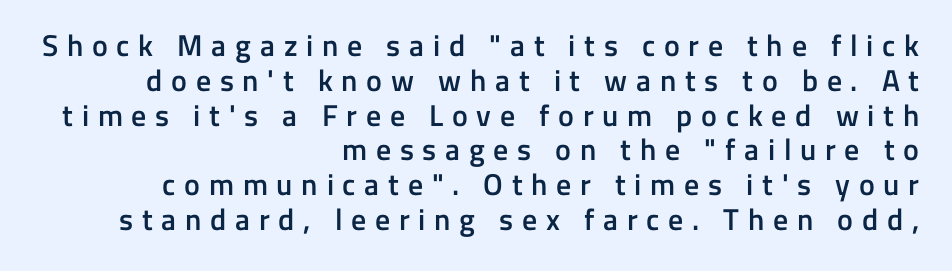
{"serif": "no", "italic": "no", "bold": "semi", "weight": "semibold", "width": "normal", "stroke_contrast": "low", "x_height": "medium", "monospaced": "no", "underline": "no", "align": "right", "line_spacing_ratio": 1.16, "letter_spacing": "wide", "letter_spacing_em": 0.29, "glyph_px": 30}
